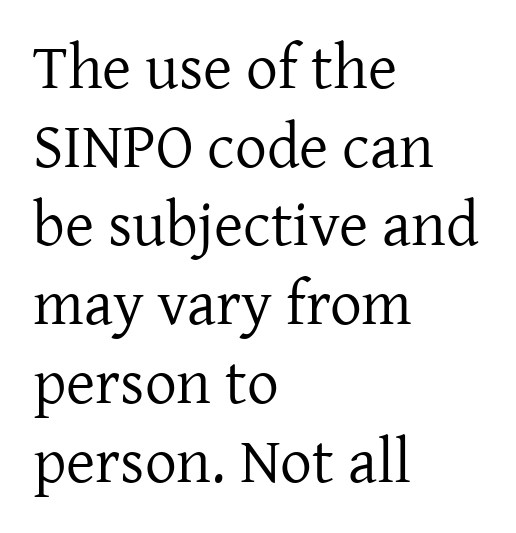
The letters stand straight up with perfectly vertical stems. A clean baseline with only descenders dipping below it. Leftover space on each line is placed entirely after the last word. Are there feet on the stems? There are — it's a serif. The passage shown is not bold in any degree.
